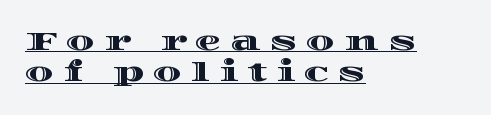
{"italic": "no", "underline": "yes", "align": "left", "line_spacing_ratio": 1.2, "letter_spacing": "wide", "letter_spacing_em": 0.35, "glyph_px": 26}
